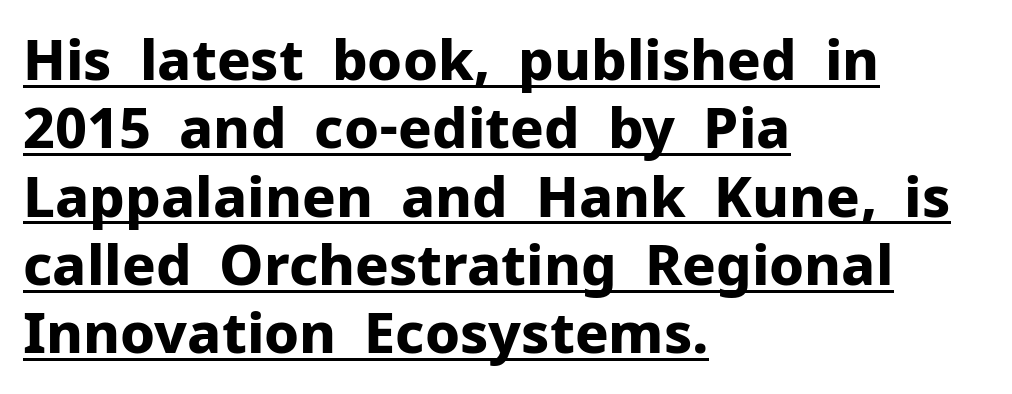
{"serif": "no", "italic": "no", "bold": "yes", "weight": "bold", "width": "normal", "stroke_contrast": "low", "x_height": "medium", "monospaced": "no", "underline": "yes", "align": "left", "line_spacing_ratio": 1.22, "letter_spacing": "normal", "letter_spacing_em": 0.0, "glyph_px": 56}
